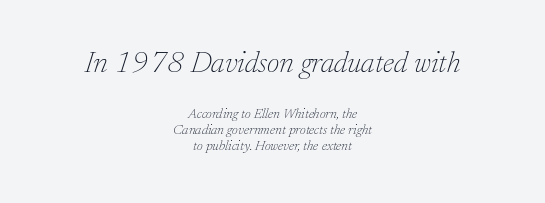
The image shows 30 px thin serif type, italic (leaning right); set centered, tight line spacing (1.13x), normal letter spacing, not underlined; the first (top) block is 2.14x larger; low stroke contrast and a medium x-height.
